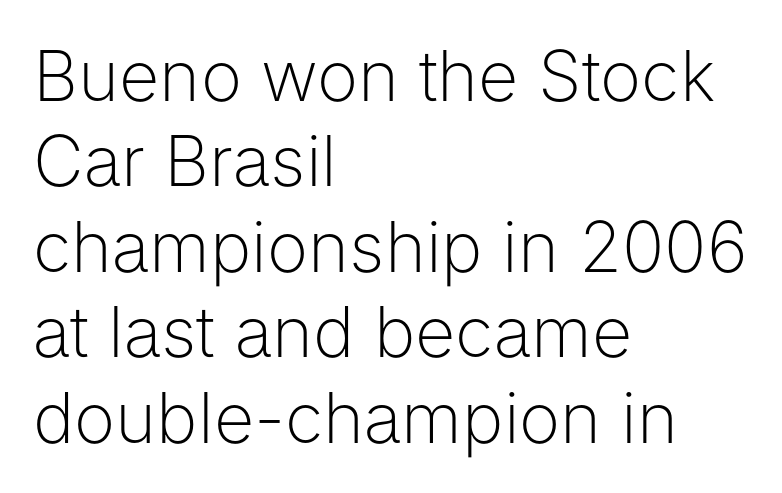
The image shows 70 px light sans-serif type, upright; set left-aligned, line spacing 1.22x, normal letter spacing, not underlined; low stroke contrast and a medium x-height.
